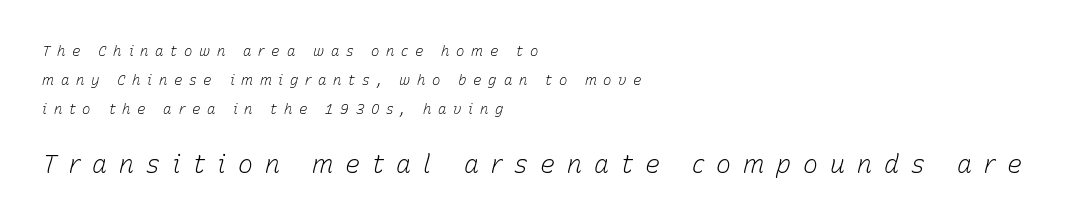
Q: Is the text bold? A: No.
Q: Is the text italic (slanted)? A: Yes, it leans right by about 15 degrees.
Q: Is the text underlined? A: No.
Q: How is the paragraph aligned? A: Left-aligned.
Q: Is the spacing between letters normal or unusually wide? A: Unusually wide.
Q: Is the spacing between lines tight, normal or loose? A: Loose.
Q: Which block of text is set in a larger size, the first (top) or the second (bottom)? A: The second (bottom) one.
